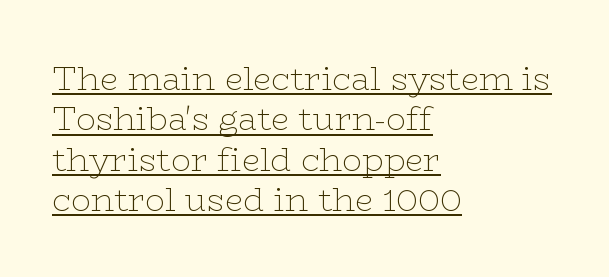
The image shows 33 px thin, wide serif type, upright; set left-aligned, line spacing 1.22x, normal letter spacing, underlined; low stroke contrast and a medium x-height.
